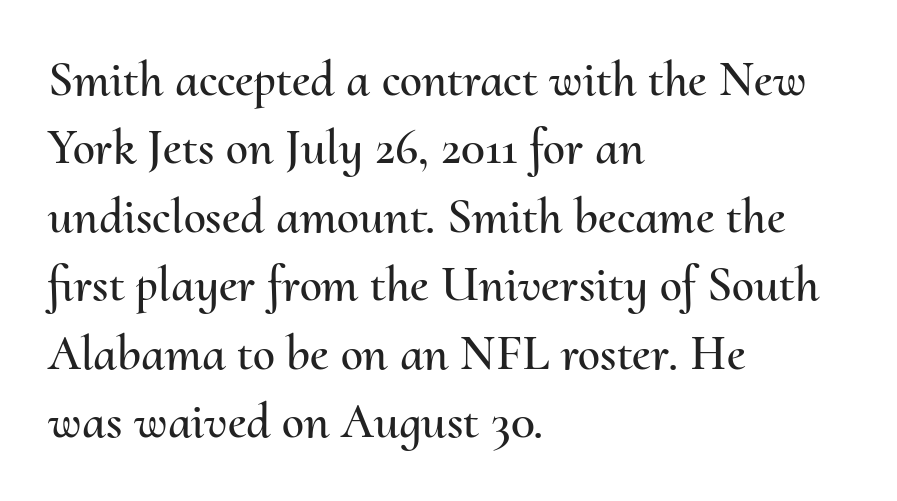
Evenly set lines give the paragraph a standard silhouette. Horizontal alignment here is leftward, the default for most running prose. Notice how the stems are strictly vertical — no italics here. Here the glyphs are tracked normally, forming tight word shapes.
